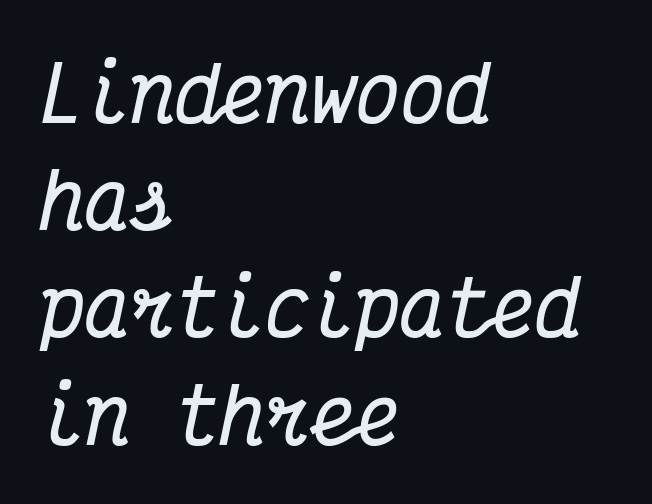
Quick note: underline off. When letters slant like this, we call the style italic. Horizontal bands of white between lines are of average thickness. The type family on display is of the serif kind. Nothing unusual about the tracking: characters are spaced as the font intends. Heft: maximum for text — a bold.
